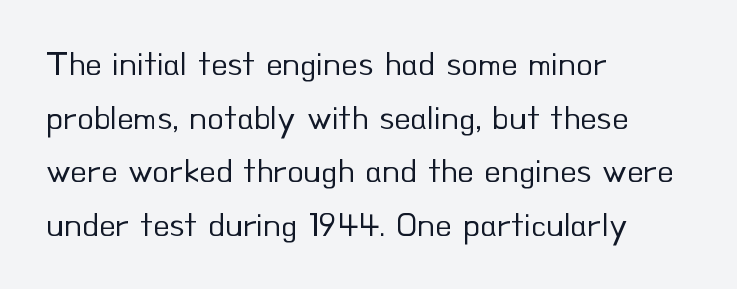
The image shows 34 px regular-weight sans-serif type, upright; set left-aligned, normal line spacing (1.58x), normal letter spacing, not underlined; low stroke contrast and a small x-height.
